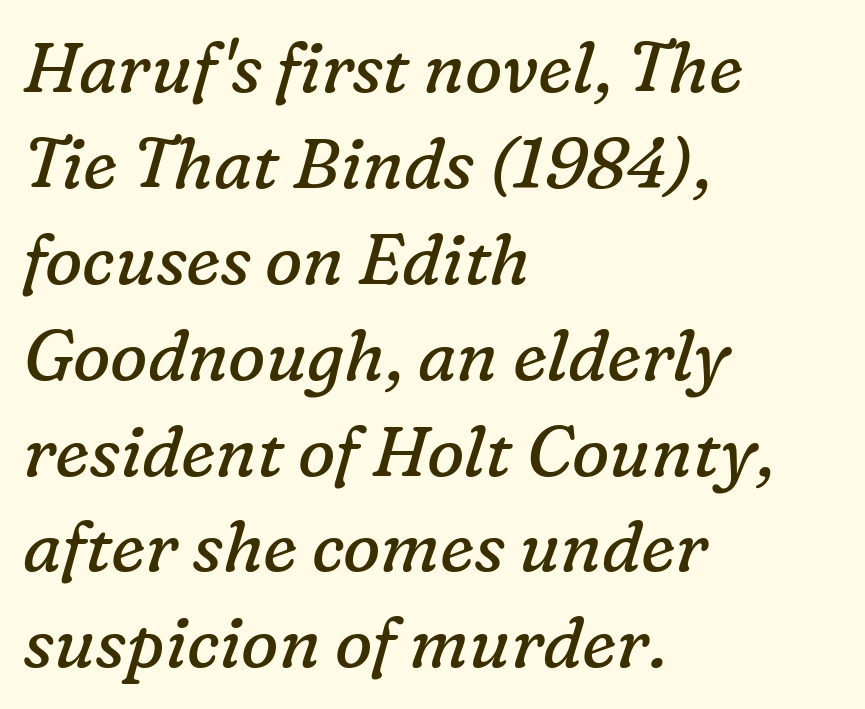
{"serif": "yes", "italic": "yes", "lean": "right", "slant_degrees": 16, "bold": "no", "weight": "regular", "width": "normal", "stroke_contrast": "low", "x_height": "medium", "monospaced": "no", "underline": "no", "align": "left", "line_spacing": "normal", "line_spacing_ratio": 1.37, "letter_spacing": "normal", "letter_spacing_em": 0.0, "glyph_px": 70}
